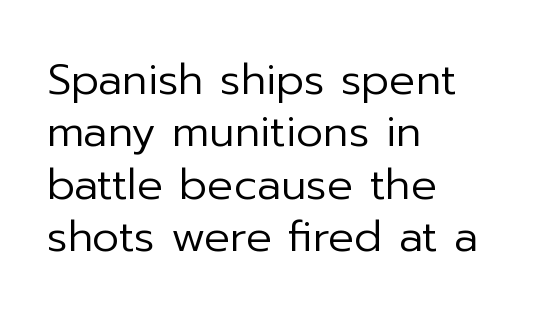
The image shows 43 px regular-weight sans-serif type, upright; set left-aligned, line spacing 1.22x, normal letter spacing, not underlined; low stroke contrast and a medium x-height.
